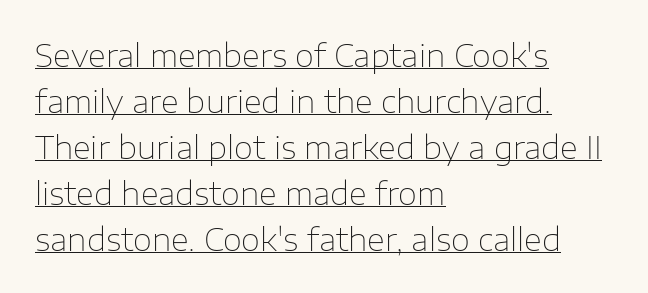
A typesetter would call this proportional, since set widths differ per character. The passage shown has conventional tracking throughout. Ascenders rise straight up at ninety degrees. This reads as an unemphasized weight, regular at the heaviest. Look at the bottom of the vertical strokes: they stop flat, with no serifs.
